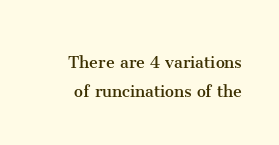
Caption: face not bold, strokes unweighted. The setting favours the right margin, as signatures and pull-quotes sometimes do. How are the letters spaced? Ordinarily, with no added tracking. This sample uses an upright cut, with every glyph sitting square on the baseline.
